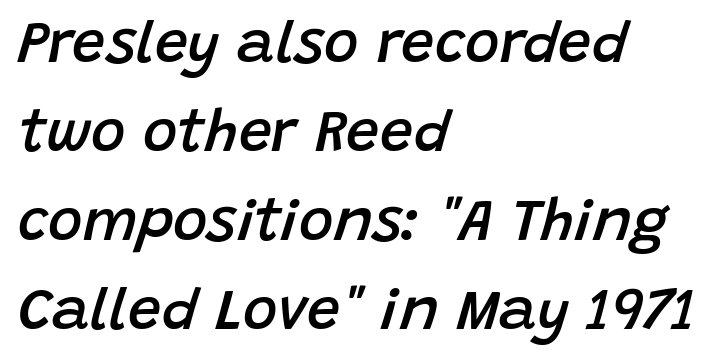
This rendering features lettering with no underline. Does extra space separate the letters? No, they use regular spacing. This sample keeps an unexceptional amount of space between lines. The ragged edge is on the right, which tells us the setting is flush left. Slightly chunky letters — semibold, I'd say, not full bold. Notice how the stems are inclined rather than vertical — that's the hallmark of italics.
